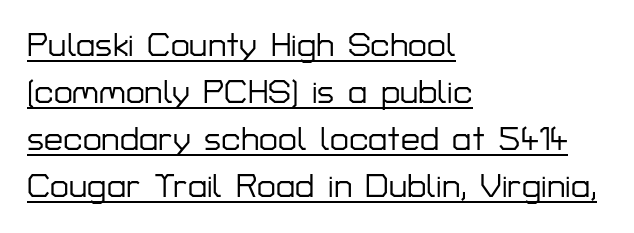
{"serif": "no", "italic": "no", "width": "normal", "stroke_contrast": "low", "x_height": "medium", "monospaced": "no", "underline": "yes", "align": "left", "line_spacing": "normal", "line_spacing_ratio": 1.38, "letter_spacing": "normal", "letter_spacing_em": 0.0, "glyph_px": 34}
